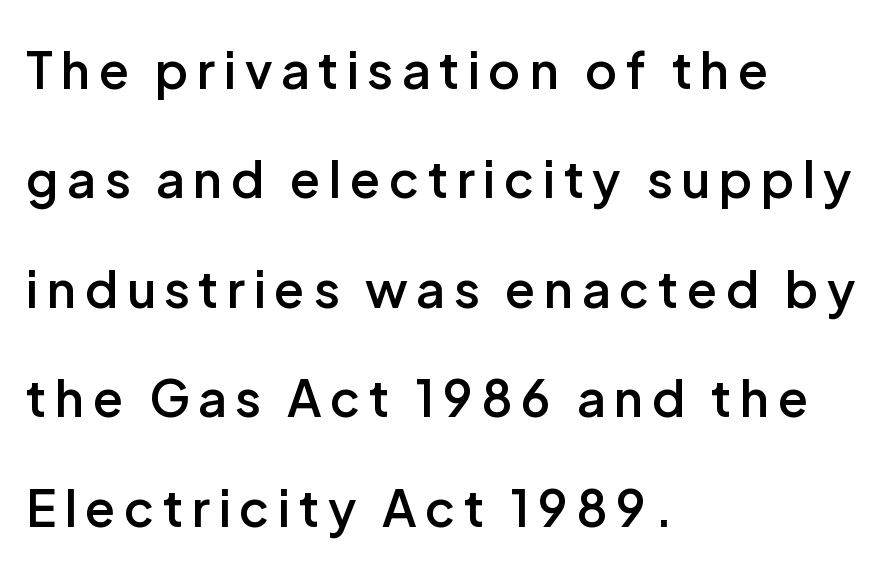
{"serif": "no", "italic": "no", "bold": "semi", "weight": "semibold", "width": "normal", "stroke_contrast": "low", "x_height": "medium", "monospaced": "no", "underline": "no", "align": "left", "line_spacing": "loose", "line_spacing_ratio": 2.19, "glyph_px": 50}
